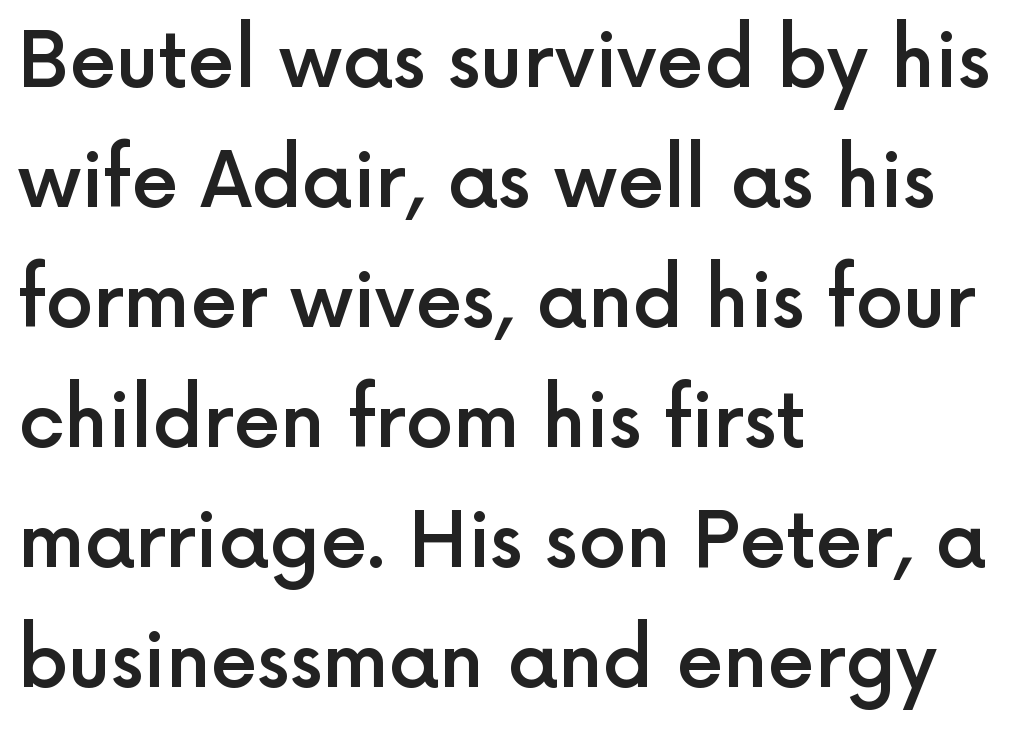
The image shows 76 px semibold sans-serif type, upright; set left-aligned, normal line spacing (1.58x), normal letter spacing, not underlined; a medium x-height.
